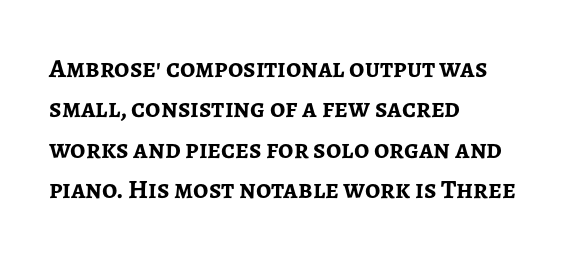
Q: Is the text bold? A: Yes.
Q: Is the text italic (slanted)? A: No, it is upright.
Q: Is the text underlined? A: No.
Q: How is the paragraph aligned? A: Left-aligned.
Q: Is the spacing between letters normal or unusually wide? A: Normal.
Q: Is the spacing between lines tight, normal or loose? A: Normal.
